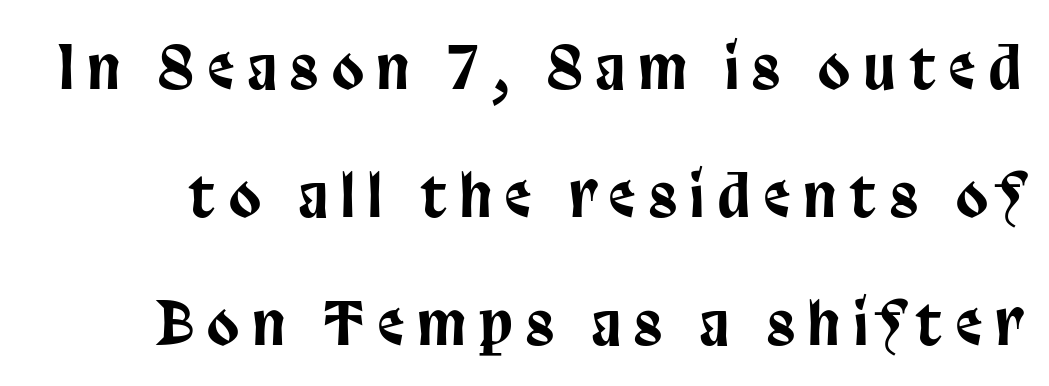
Classification — sans serif. The letters advance in unequal steps, a hallmark of proportional type. The letters are spread apart with noticeably loose tracking. Every character sits straight up, as roman type does. Anything drawn beneath the words? Only blank space.
